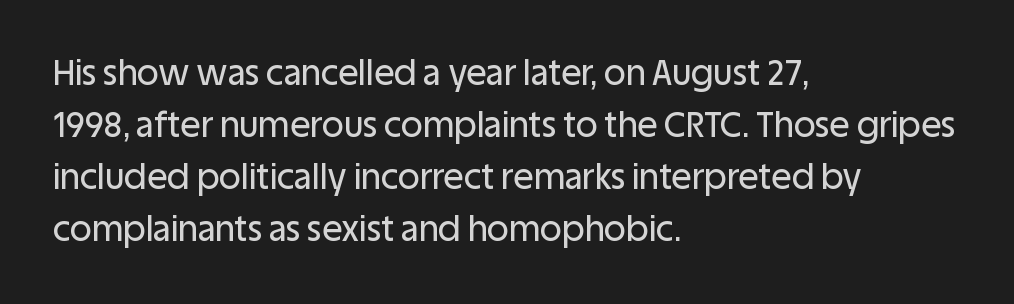
Q: Is the text italic (slanted)? A: No, it is upright.
Q: Is the typeface a serif or a sans-serif typeface? A: Sans-serif.
Q: Is the text underlined? A: No.
Q: How is the paragraph aligned? A: Left-aligned.
Q: Is the spacing between letters normal or unusually wide? A: Normal.
Q: Is the spacing between lines tight, normal or loose? A: Normal.
Q: Width (condensed, normal, or wide)? A: Normal.
Q: Stroke contrast? A: Low.
Q: x-height? A: Large.
Q: Monospaced? A: No.
